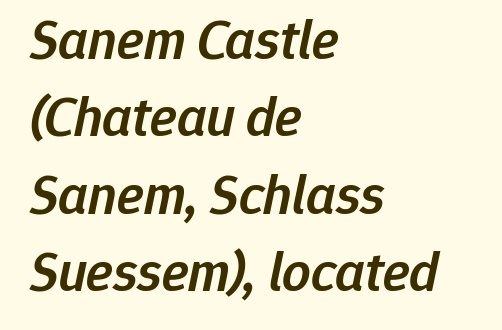
The tracking reads as untouched default to a designer's eye. Compared with typical paragraphs, the rows here are spaced about the same. Slant detected: the letters are inclined. The rag falls on the right side of this text block.
